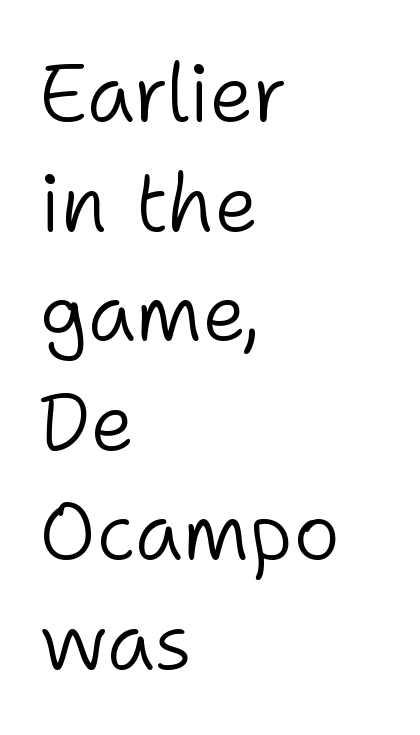
Q: Is the text bold? A: No.
Q: Is the text italic (slanted)? A: No, it is upright.
Q: Is the typeface a serif or a sans-serif typeface? A: Sans-serif.
Q: Is the text underlined? A: No.
Q: How is the paragraph aligned? A: Left-aligned.
Q: Is the spacing between letters normal or unusually wide? A: Normal.
Q: Is the spacing between lines tight, normal or loose? A: Normal.
Q: Width (condensed, normal, or wide)? A: Normal.
Q: Stroke contrast? A: Low.
Q: x-height? A: Medium.
Q: Monospaced? A: No.
